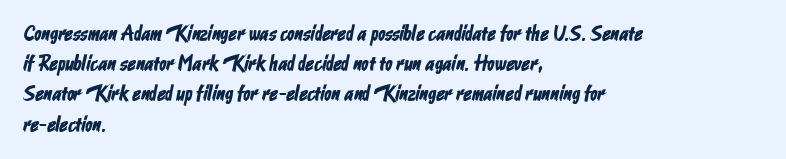
Q: Is the text underlined? A: No.
Q: How is the paragraph aligned? A: Left-aligned.
Q: Is the spacing between letters normal or unusually wide? A: Normal.
Q: Is the spacing between lines tight, normal or loose? A: Normal.
